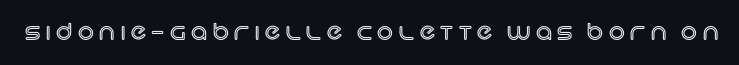
The type is letterspaced generously, with wide tracking. This rendering features lettering with no underline. Notice how the stems are strictly vertical — no italics here.
